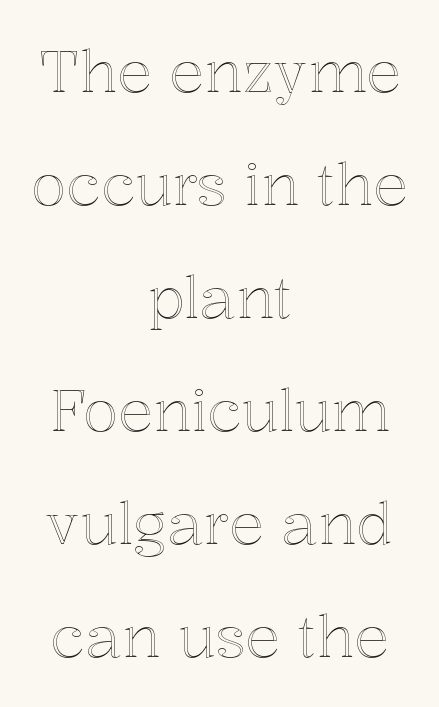
Q: Is the text italic (slanted)? A: No, it is upright.
Q: Is the text underlined? A: No.
Q: How is the paragraph aligned? A: Centered.
Q: Is the spacing between letters normal or unusually wide? A: Normal.
Q: Is the spacing between lines tight, normal or loose? A: Loose.
Q: Width (condensed, normal, or wide)? A: Normal.
Q: x-height? A: Medium.
Q: Monospaced? A: No.
